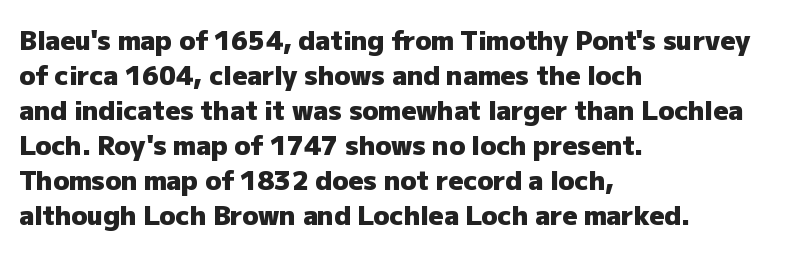
{"italic": "no", "bold": "yes", "underline": "no", "align": "left", "line_spacing": "normal", "line_spacing_ratio": 1.35, "letter_spacing": "normal", "letter_spacing_em": 0.0, "glyph_px": 26}
